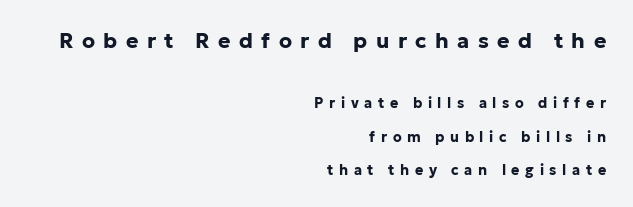
{"italic": "no", "bold": "yes", "underline": "no", "align": "right", "line_spacing": "loose", "line_spacing_ratio": 2.4, "letter_spacing": "wide", "letter_spacing_em": 0.4, "larger_block": "first", "size_ratio": 1.5, "glyph_px": 21}
